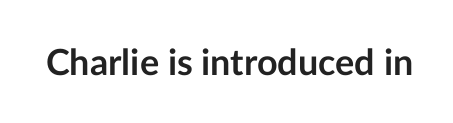
Stroke terminals: plain, sans-serif. Its strokes are broad and dark, the hallmark of bold type. Each letter keeps its own natural width here, so spacing adapts to shape. Spacing between characters is what you'd get straight out of the box.
